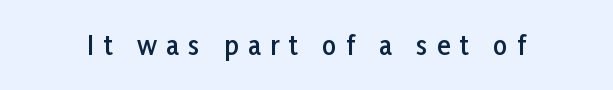
{"italic": "no", "bold": "semi", "underline": "no", "letter_spacing": "wide", "letter_spacing_em": 0.37, "glyph_px": 25}
